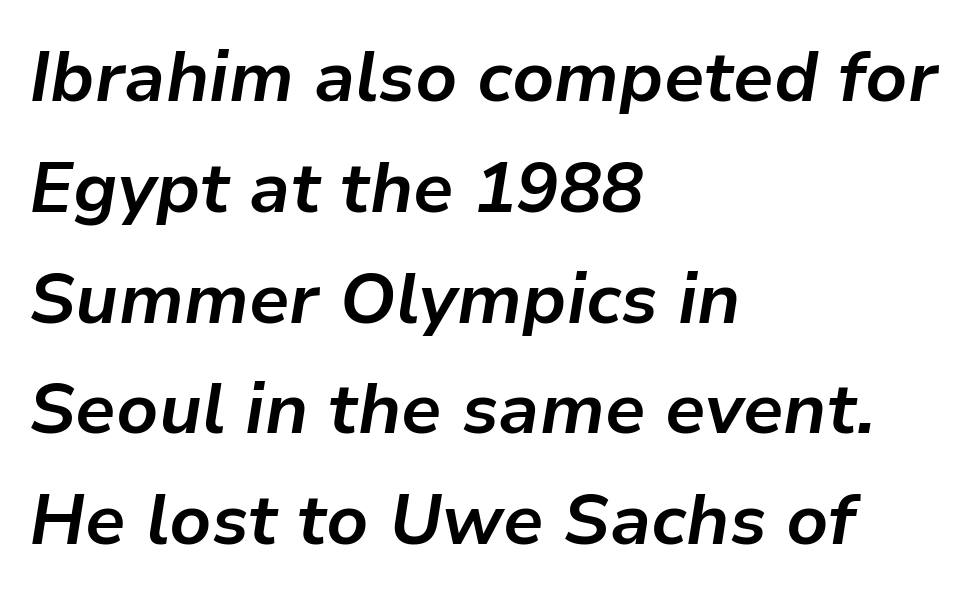
The image shows 71 px bold type, italic (leaning right); set left-aligned, normal line spacing (1.56x), normal letter spacing, not underlined; low stroke contrast and a medium x-height.
